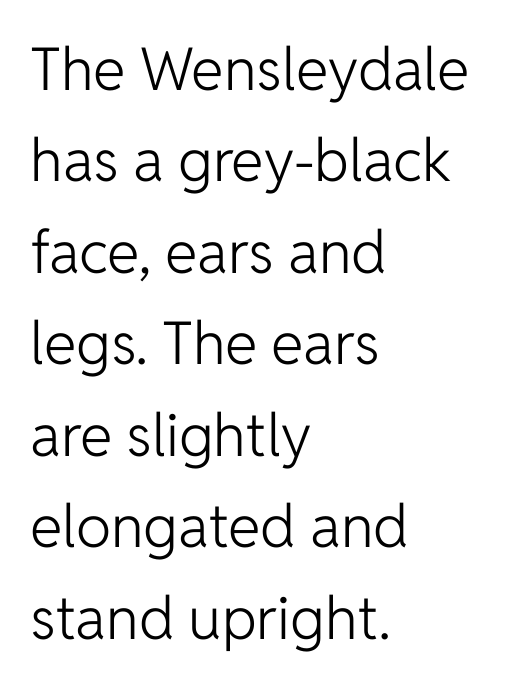
{"serif": "no", "italic": "no", "bold": "no", "weight": "light", "width": "normal", "stroke_contrast": "low", "x_height": "medium", "monospaced": "no", "underline": "no", "align": "left", "line_spacing": "normal", "line_spacing_ratio": 1.55, "letter_spacing": "normal", "letter_spacing_em": 0.0, "glyph_px": 59}
